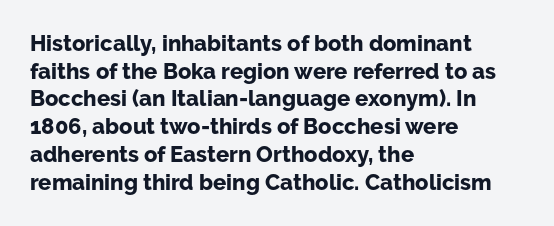
These words are printed bold, with thick strokes throughout. The string is rendered with underlining switched off. What's the leading like? Ordinary, nothing unusual. Tracking value appears to be zero — textbook default spacing. This rendering uses left alignment, leaving the right contour irregular. Every stem runs plumb, perpendicular to the baseline.
